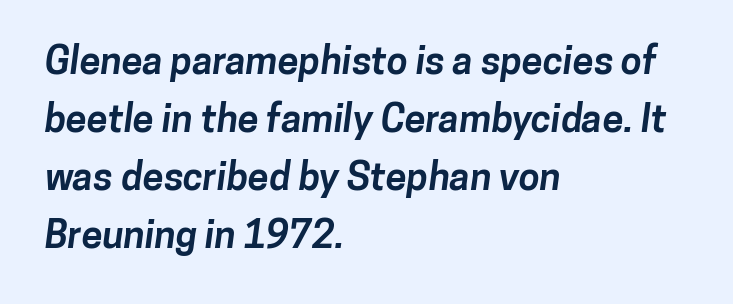
{"serif": "no", "bold": "yes", "weight": "bold", "width": "normal", "stroke_contrast": "low", "x_height": "medium", "monospaced": "no", "underline": "no", "align": "left", "line_spacing": "normal", "line_spacing_ratio": 1.53, "letter_spacing": "normal", "letter_spacing_em": 0.0, "glyph_px": 38}
